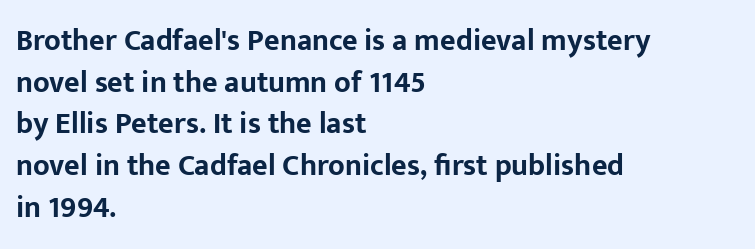
The image shows 30 px bold sans-serif type, upright; set left-aligned, normal line spacing (1.39x), normal letter spacing, not underlined; low stroke contrast and a medium x-height.
